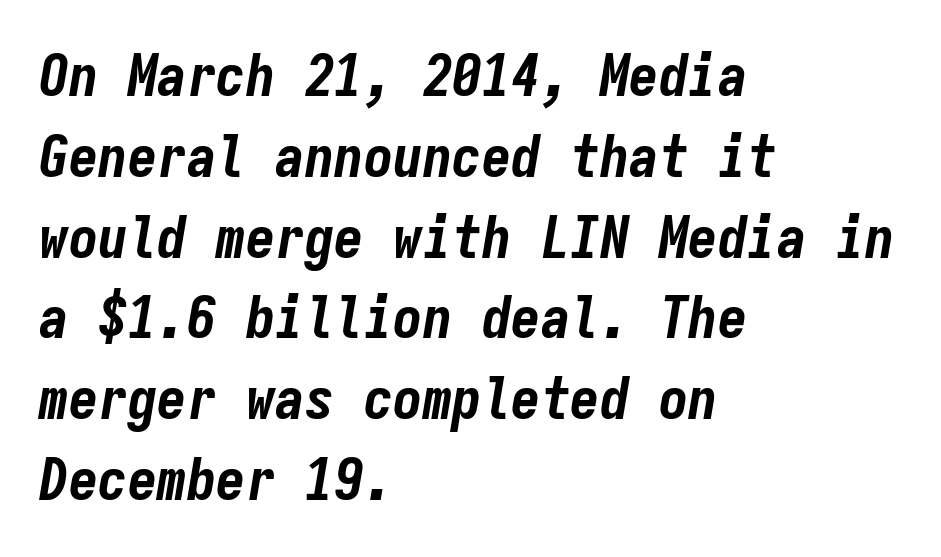
Q: Is the text bold? A: Yes.
Q: Is the text italic (slanted)? A: Yes, it leans right by about 9 degrees.
Q: Is the text underlined? A: No.
Q: How is the paragraph aligned? A: Left-aligned.
Q: Is the spacing between letters normal or unusually wide? A: Normal.
Q: Is the spacing between lines tight, normal or loose? A: Normal.
Q: Width (condensed, normal, or wide)? A: Condensed.
Q: Stroke contrast? A: Low.
Q: x-height? A: Medium.
Q: Monospaced? A: Yes.
